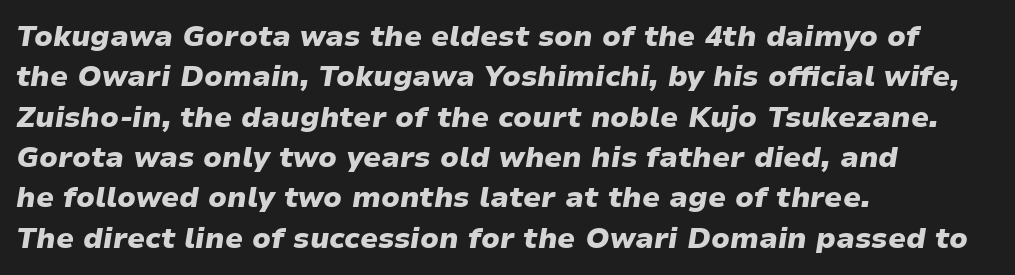
{"italic": "yes", "lean": "right", "slant_degrees": 9, "bold": "yes", "weight": "heavy", "width": "normal", "stroke_contrast": "low", "x_height": "medium", "monospaced": "no", "underline": "no", "align": "left", "line_spacing": "normal", "line_spacing_ratio": 1.39, "letter_spacing": "normal", "letter_spacing_em": 0.0, "glyph_px": 29}
